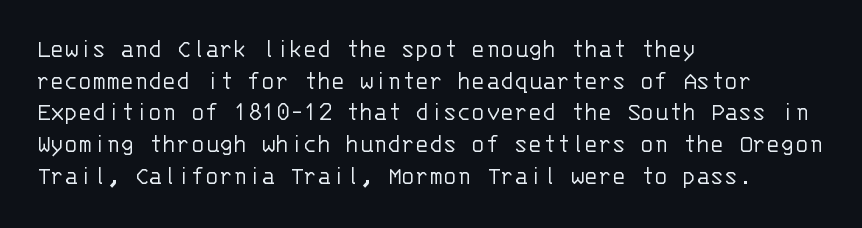
{"italic": "no", "bold": "no", "underline": "no", "align": "left", "line_spacing_ratio": 1.22, "letter_spacing": "normal", "letter_spacing_em": 0.0, "glyph_px": 26}
